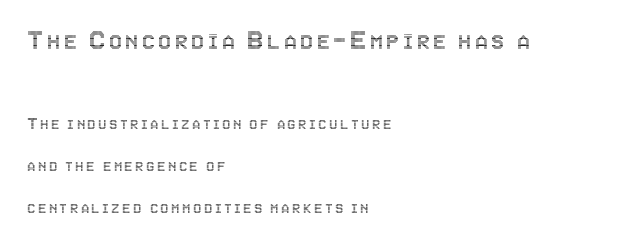
Q: Is the text italic (slanted)? A: No, it is upright.
Q: Is the text underlined? A: No.
Q: How is the paragraph aligned? A: Left-aligned.
Q: Is the spacing between lines tight, normal or loose? A: Loose.
Q: Which block of text is set in a larger size, the first (top) or the second (bottom)? A: The first (top) one.
Q: Width (condensed, normal, or wide)? A: Condensed.
Q: x-height? A: Large.
Q: Monospaced? A: No.
